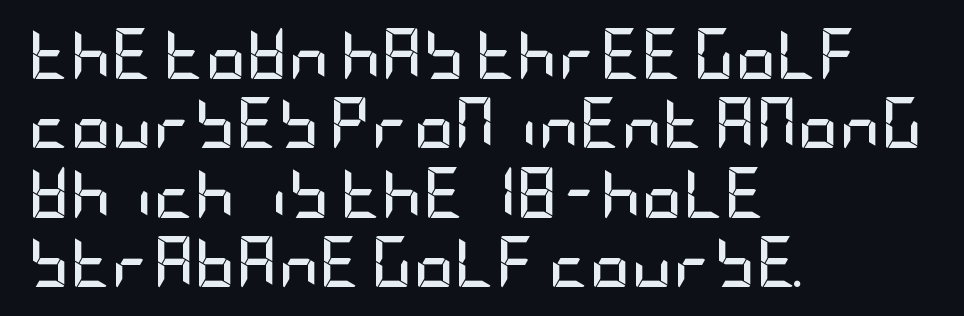
{"serif": "no", "italic": "no", "bold": "yes", "weight": "semibold", "width": "condensed", "stroke_contrast": "low", "x_height": "large", "underline": "no", "align": "left", "line_spacing": "normal", "line_spacing_ratio": 1.36, "letter_spacing": "normal", "letter_spacing_em": 0.0, "glyph_px": 51}
